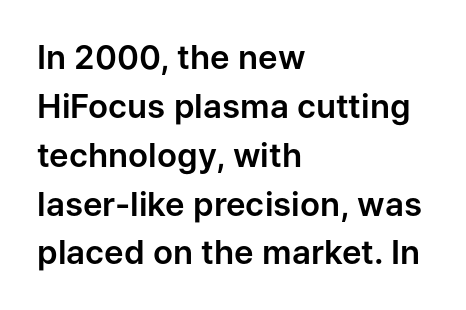
{"serif": "no", "italic": "no", "width": "normal", "stroke_contrast": "low", "x_height": "medium", "monospaced": "no", "underline": "no", "align": "left", "line_spacing": "normal", "line_spacing_ratio": 1.48, "letter_spacing": "normal", "letter_spacing_em": 0.0, "glyph_px": 33}
